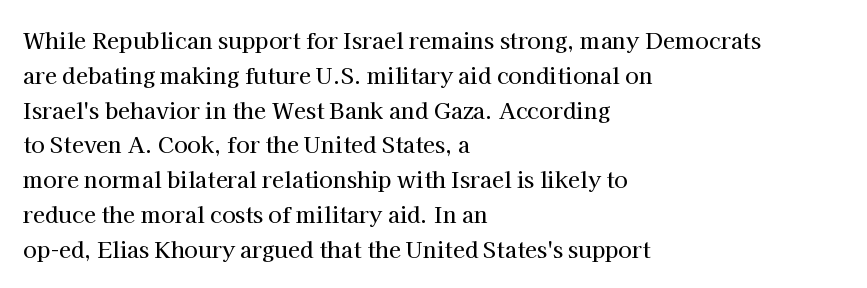
The letters stand straight up with perfectly vertical stems. The strip under each line holds only bare page. Each new line begins a customary step beneath the previous one. Inter-character spacing is left at the font's built-in metrics. The paragraph shown leans on its left margin.
